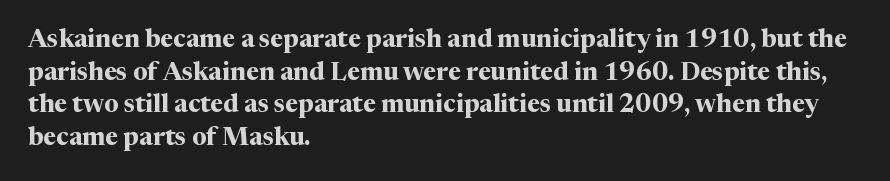
The image shows 25 px bold type, upright; set left-aligned, normal line spacing (1.31x), normal letter spacing, not underlined.
